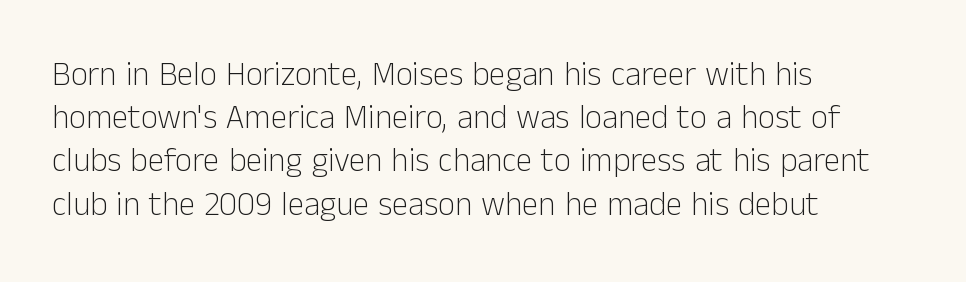
The passage shown is not bold in any degree. Spacing verdict: proportional, widths tailored to each character. Quick note: underline off. Short and long lines alike share a common starting point at left. The passage shown has conventional tracking throughout.
